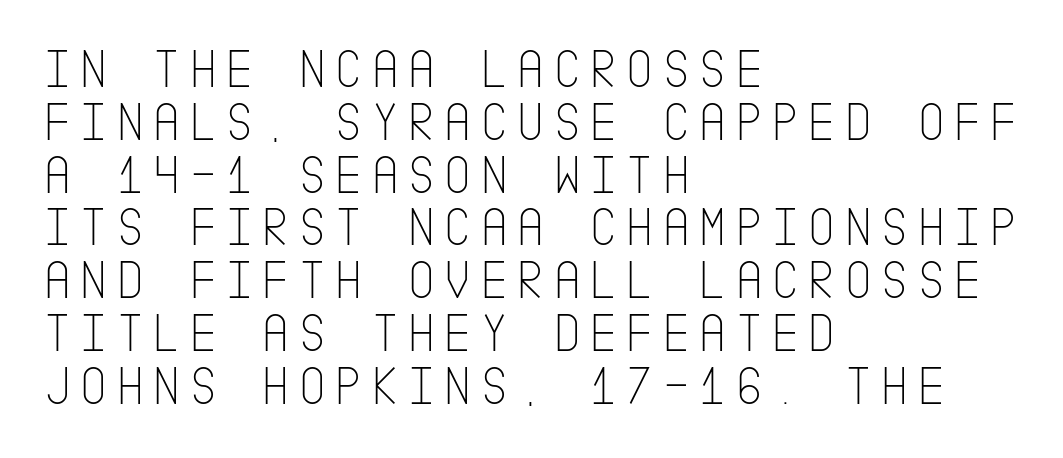
Q: Is the text bold? A: No.
Q: Is the text italic (slanted)? A: No, it is upright.
Q: Is the typeface a serif or a sans-serif typeface? A: Sans-serif.
Q: Is the text underlined? A: No.
Q: How is the paragraph aligned? A: Left-aligned.
Q: Is the spacing between lines tight, normal or loose? A: Tight.
Q: Width (condensed, normal, or wide)? A: Condensed.
Q: Stroke contrast? A: Low.
Q: x-height? A: Large.
